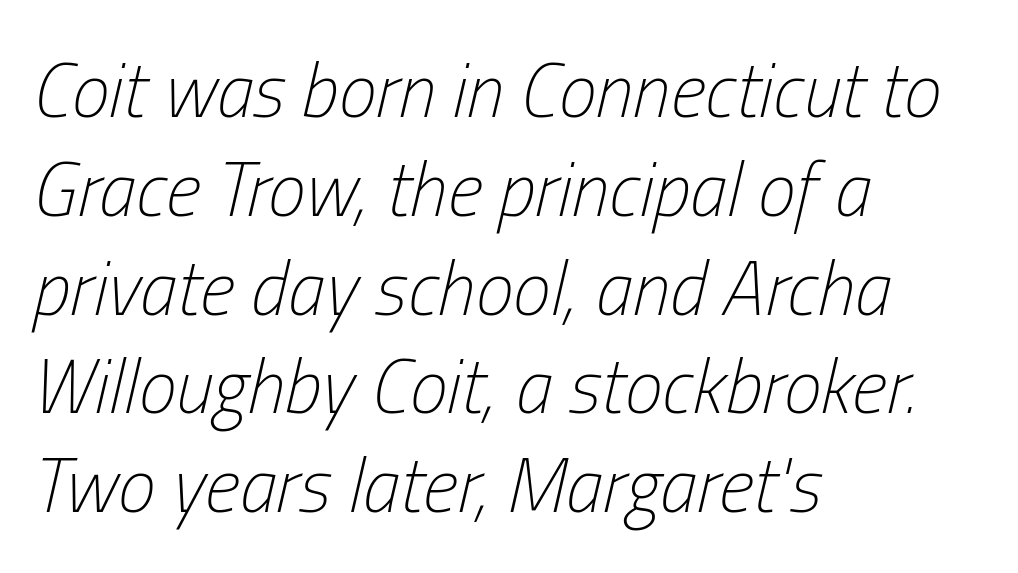
{"italic": "yes", "lean": "right", "slant_degrees": 13, "bold": "no", "weight": "light", "width": "condensed", "stroke_contrast": "low", "x_height": "medium", "monospaced": "no", "underline": "no", "align": "left", "line_spacing": "normal", "line_spacing_ratio": 1.3, "letter_spacing": "normal", "letter_spacing_em": 0.0, "glyph_px": 76}
